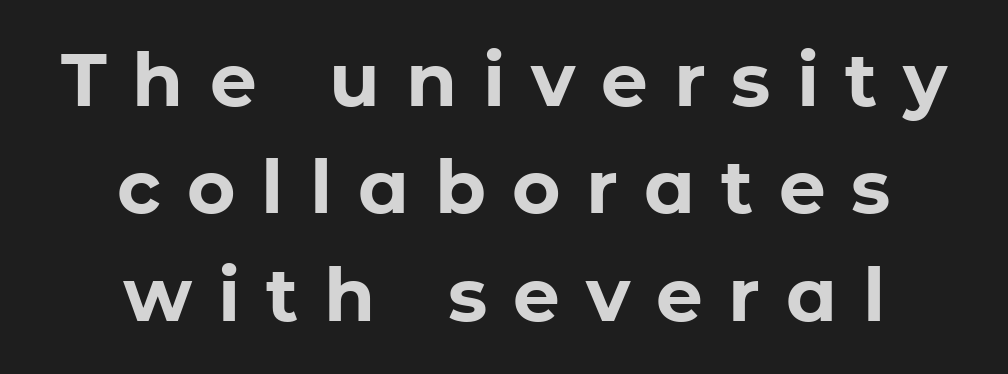
Q: Is the text bold? A: Yes.
Q: Is the text italic (slanted)? A: No, it is upright.
Q: Is the typeface a serif or a sans-serif typeface? A: Sans-serif.
Q: Is the text underlined? A: No.
Q: How is the paragraph aligned? A: Centered.
Q: Is the spacing between letters normal or unusually wide? A: Unusually wide.
Q: Is the spacing between lines tight, normal or loose? A: Normal.
Q: Width (condensed, normal, or wide)? A: Normal.
Q: Stroke contrast? A: Low.
Q: x-height? A: Medium.
Q: Monospaced? A: No.
